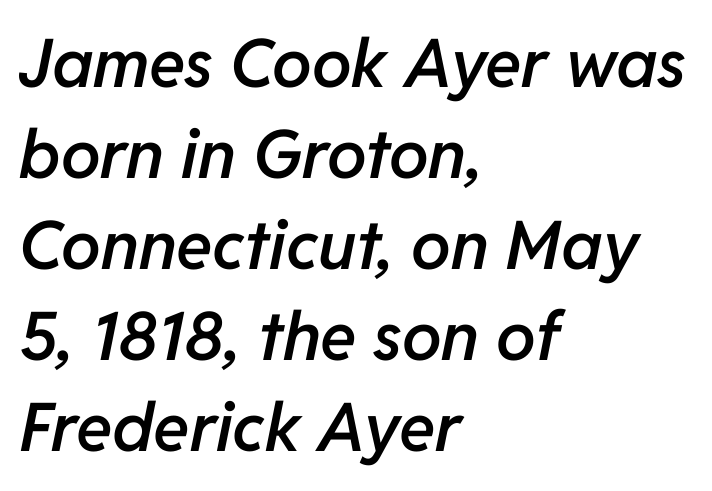
The image shows 67 px semibold type, italic (leaning right); set left-aligned, normal line spacing (1.36x), normal letter spacing, not underlined; low stroke contrast and a medium x-height.
